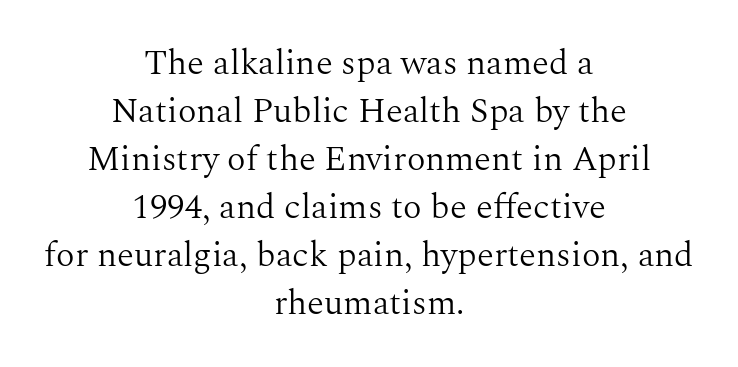
The image shows 35 px light serif type, upright; set centered, normal line spacing (1.37x), normal letter spacing, not underlined; medium stroke contrast and a medium x-height.
